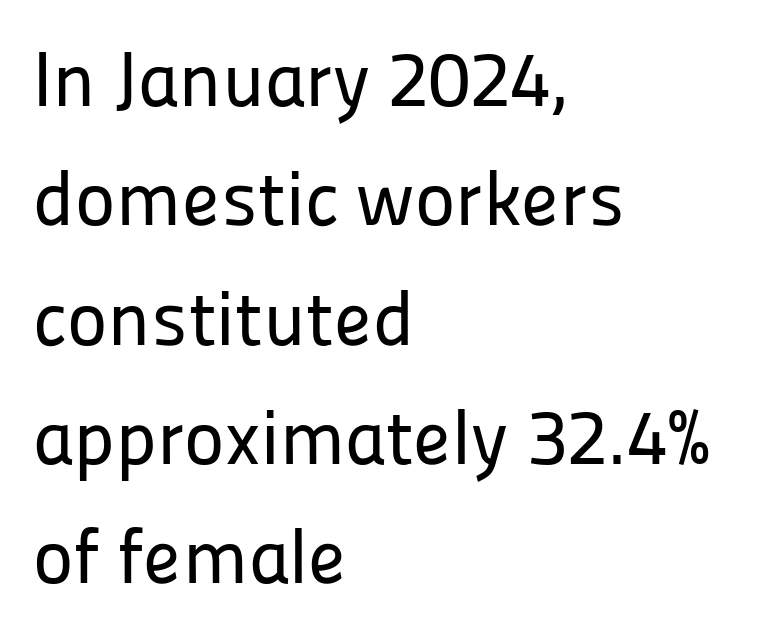
Q: Is the text italic (slanted)? A: No, it is upright.
Q: Is the typeface a serif or a sans-serif typeface? A: Sans-serif.
Q: Is the text underlined? A: No.
Q: How is the paragraph aligned? A: Left-aligned.
Q: Is the spacing between letters normal or unusually wide? A: Normal.
Q: Is the spacing between lines tight, normal or loose? A: Normal.
Q: Width (condensed, normal, or wide)? A: Normal.
Q: Stroke contrast? A: Low.
Q: x-height? A: Medium.
Q: Monospaced? A: No.
